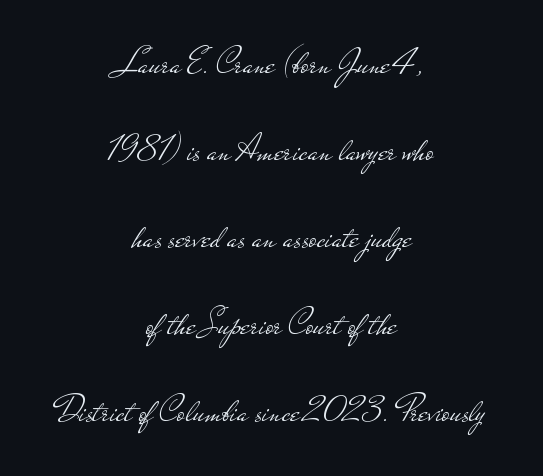
The image shows 37 px light, wide sans-serif type; set centered, loose line spacing (2.35x), normal letter spacing, not underlined; low stroke contrast and a small x-height.
